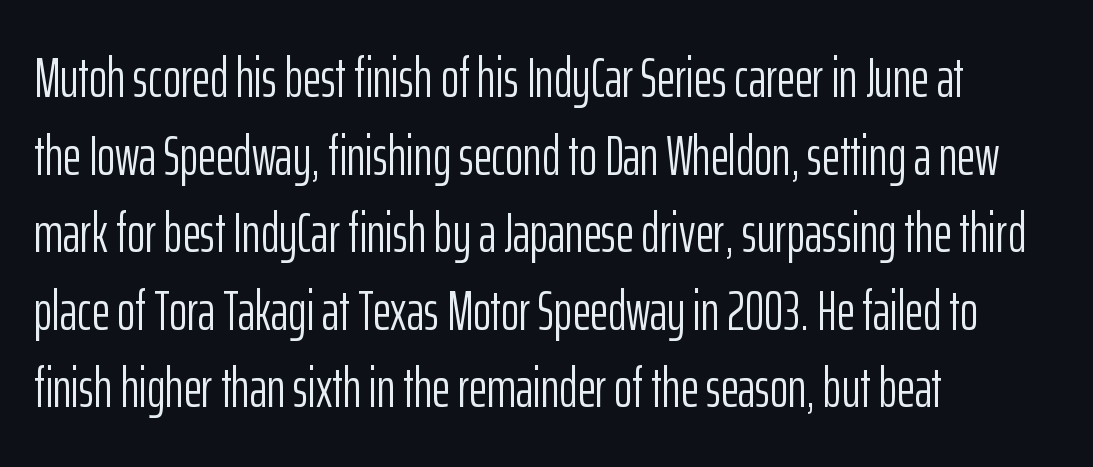
Q: Is the text bold? A: No.
Q: Is the text italic (slanted)? A: No, it is upright.
Q: Is the typeface a serif or a sans-serif typeface? A: Sans-serif.
Q: Is the text underlined? A: No.
Q: How is the paragraph aligned? A: Left-aligned.
Q: Is the spacing between letters normal or unusually wide? A: Normal.
Q: Is the spacing between lines tight, normal or loose? A: Normal.
Q: Width (condensed, normal, or wide)? A: Condensed.
Q: Stroke contrast? A: Low.
Q: x-height? A: Medium.
Q: Monospaced? A: No.
